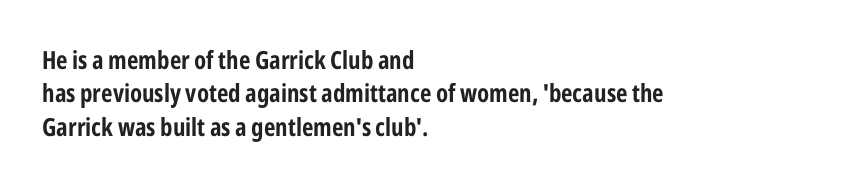
{"italic": "no", "bold": "yes", "underline": "no", "align": "left", "line_spacing": "normal", "line_spacing_ratio": 1.34, "letter_spacing": "normal", "letter_spacing_em": 0.0, "glyph_px": 25}
